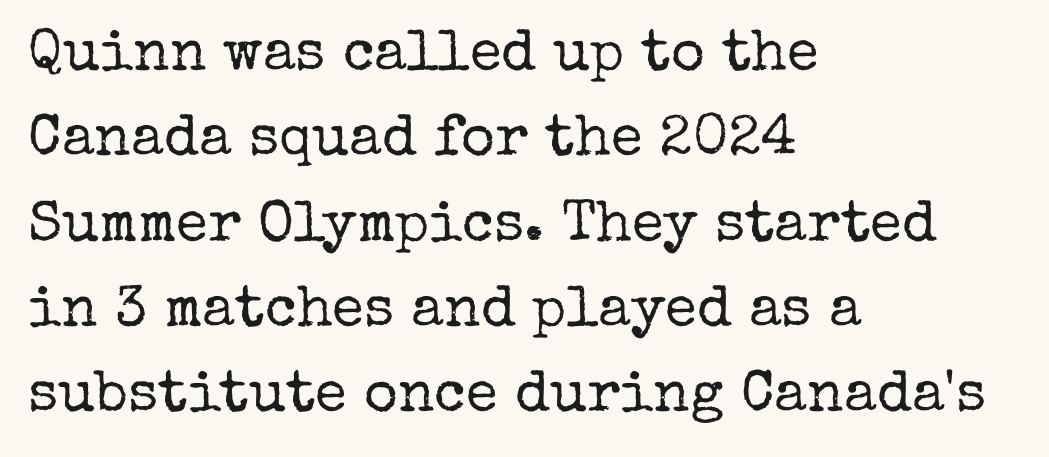
Q: Is the text bold? A: No.
Q: Is the text italic (slanted)? A: No, it is upright.
Q: Is the typeface a serif or a sans-serif typeface? A: Serif.
Q: Is the text underlined? A: No.
Q: How is the paragraph aligned? A: Left-aligned.
Q: Is the spacing between letters normal or unusually wide? A: Normal.
Q: Is the spacing between lines tight, normal or loose? A: Normal.
Q: Width (condensed, normal, or wide)? A: Normal.
Q: Stroke contrast? A: Low.
Q: x-height? A: Medium.
Q: Monospaced? A: No.
